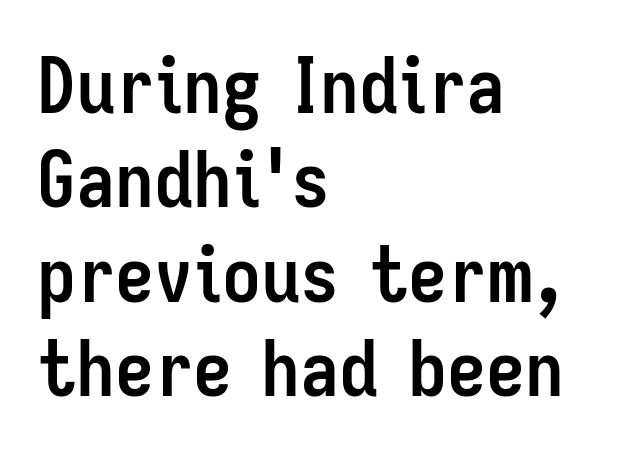
The space beneath each line is pristine and unruled. Characters follow at the spacing the type designer built in. Typographic density is high because the face is bold. Are there feet on the stems? There aren't — it's a sans.
